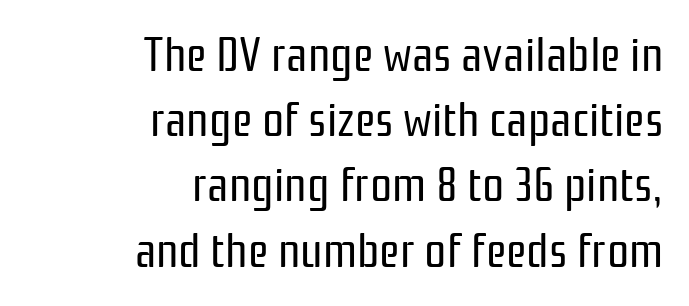
The image shows 49 px regular-weight, condensed sans-serif type, upright; set right-aligned, normal line spacing (1.33x), normal letter spacing, not underlined; low stroke contrast and a medium x-height.
